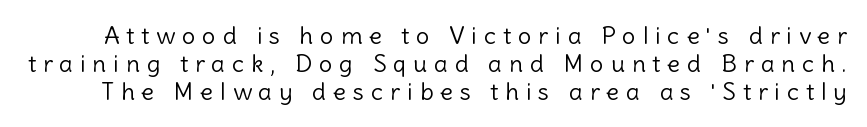
{"italic": "no", "bold": "no", "underline": "no", "line_spacing_ratio": 1.16, "letter_spacing": "wide", "letter_spacing_em": 0.29, "glyph_px": 24}
